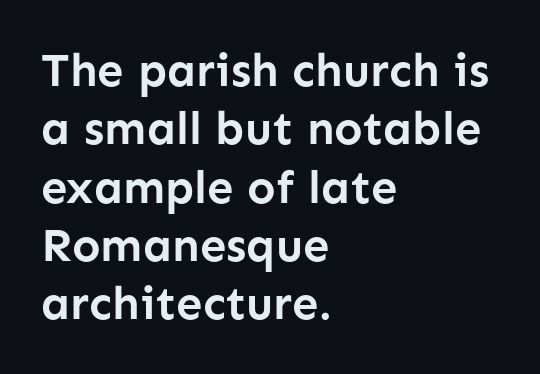
Q: Is the text bold? A: Yes.
Q: Is the text italic (slanted)? A: No, it is upright.
Q: Is the typeface a serif or a sans-serif typeface? A: Sans-serif.
Q: Is the text underlined? A: No.
Q: How is the paragraph aligned? A: Left-aligned.
Q: Is the spacing between letters normal or unusually wide? A: Normal.
Q: Width (condensed, normal, or wide)? A: Normal.
Q: Stroke contrast? A: Low.
Q: x-height? A: Medium.
Q: Monospaced? A: No.
